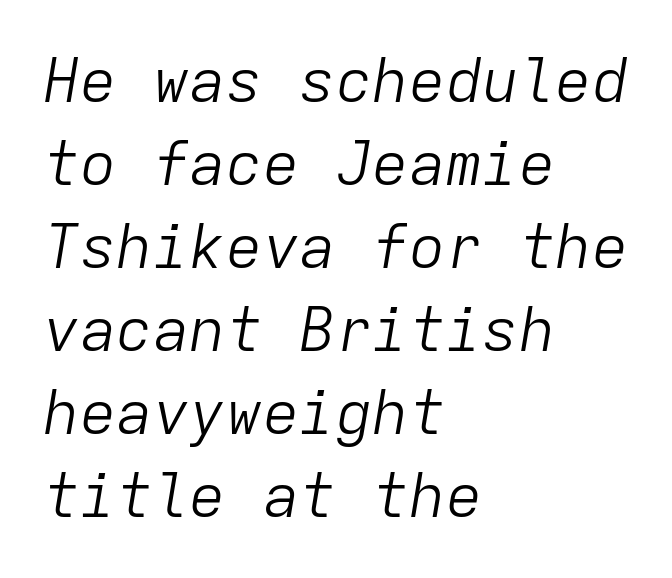
{"italic": "yes", "lean": "right", "slant_degrees": 9, "bold": "no", "weight": "light", "width": "normal", "stroke_contrast": "low", "x_height": "medium", "monospaced": "yes", "underline": "no", "align": "left", "line_spacing": "normal", "line_spacing_ratio": 1.36, "letter_spacing": "normal", "letter_spacing_em": 0.0, "glyph_px": 61}
